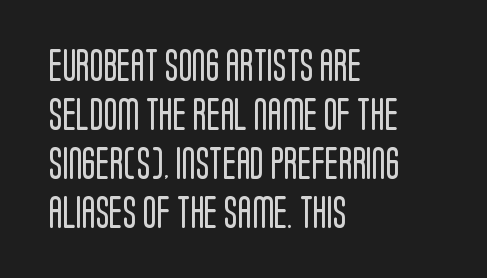
The image shows 32 px regular-weight, condensed sans-serif type, upright; set left-aligned, normal line spacing (1.53x), normal letter spacing, not underlined; low stroke contrast and a large x-height.
